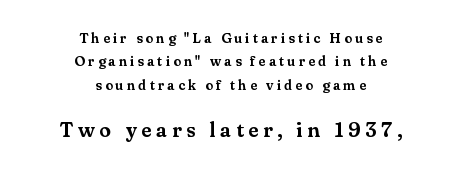
The image shows 21 px text type, upright; set centered, normal line spacing (1.67x), unusually wide letter spacing (+0.23 em), not underlined; the second (bottom) block is 1.5x larger.
